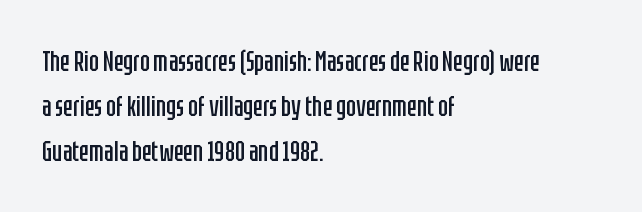
{"serif": "no", "italic": "no", "bold": "no", "weight": "regular", "width": "condensed", "stroke_contrast": "low", "x_height": "large", "monospaced": "no", "underline": "no", "align": "left", "line_spacing": "normal", "line_spacing_ratio": 1.55, "letter_spacing": "normal", "letter_spacing_em": 0.0, "glyph_px": 29}
